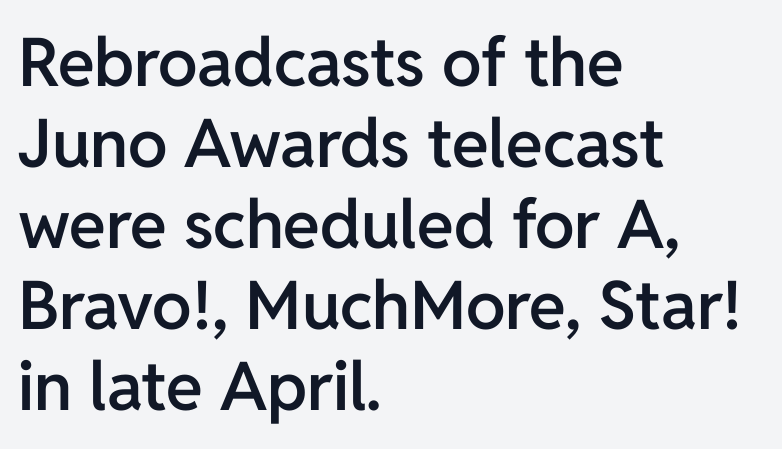
A bit beefed up — I'd call it semibold rather than bold. Each letter keeps its own natural width here, so spacing adapts to shape. Style check: upright. Does the type have serifs? No, each stem ends abruptly. Letter spacing: default.
